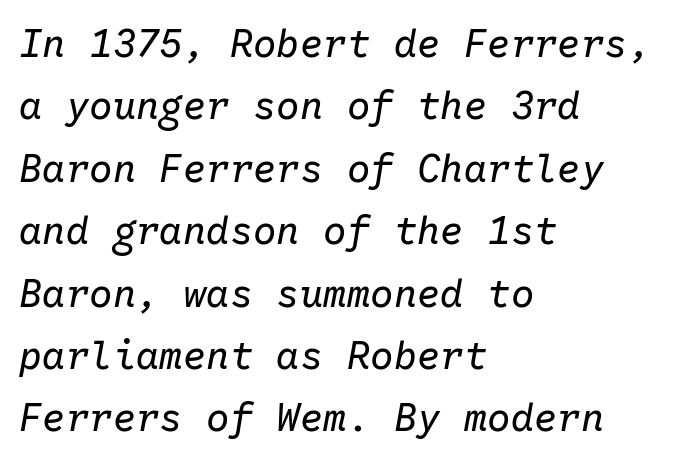
Q: Is the text bold? A: No.
Q: Is the text italic (slanted)? A: Yes, it leans right by about 10 degrees.
Q: Is the text underlined? A: No.
Q: How is the paragraph aligned? A: Left-aligned.
Q: Is the spacing between letters normal or unusually wide? A: Normal.
Q: Is the spacing between lines tight, normal or loose? A: Normal.
Q: Width (condensed, normal, or wide)? A: Normal.
Q: Stroke contrast? A: Low.
Q: x-height? A: Medium.
Q: Monospaced? A: Yes.
